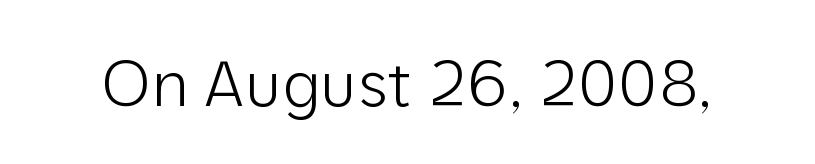
The image shows 64 px light sans-serif type, upright; set normal letter spacing, not underlined; low stroke contrast and a medium x-height.
